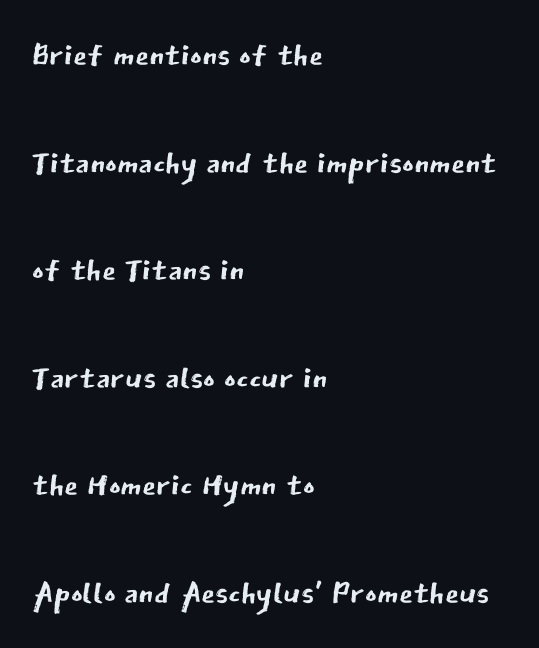
Q: Is the text bold? A: No.
Q: Is the text italic (slanted)? A: No, it is upright.
Q: Is the typeface a serif or a sans-serif typeface? A: Sans-serif.
Q: Is the text underlined? A: No.
Q: How is the paragraph aligned? A: Left-aligned.
Q: Is the spacing between letters normal or unusually wide? A: Normal.
Q: Is the spacing between lines tight, normal or loose? A: Loose.
Q: Width (condensed, normal, or wide)? A: Normal.
Q: Stroke contrast? A: Low.
Q: x-height? A: Medium.
Q: Monospaced? A: No.
